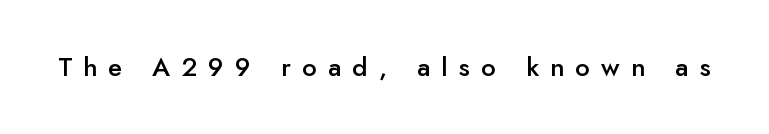
The image shows 26 px text type, upright; set unusually wide letter spacing (+0.43 em), not underlined.
